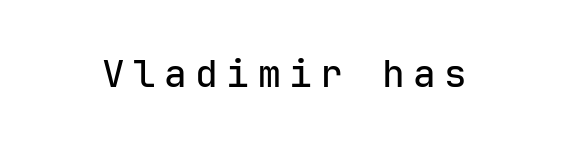
{"serif": "no", "italic": "no", "width": "normal", "stroke_contrast": "low", "x_height": "medium", "monospaced": "yes", "underline": "no", "letter_spacing": "wide", "letter_spacing_em": 0.22, "glyph_px": 38}
